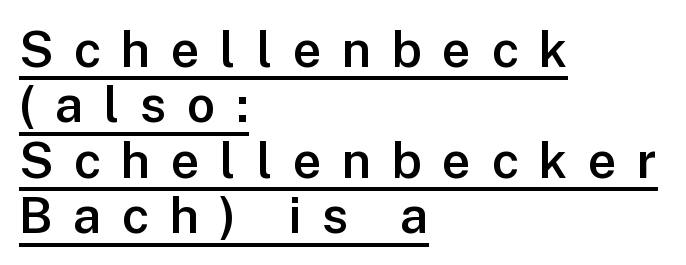
{"serif": "no", "italic": "no", "bold": "semi", "weight": "semibold", "width": "normal", "stroke_contrast": "low", "x_height": "medium", "monospaced": "no", "underline": "yes", "align": "left", "line_spacing": "tight", "line_spacing_ratio": 1.11, "letter_spacing": "wide", "letter_spacing_em": 0.41, "glyph_px": 50}
